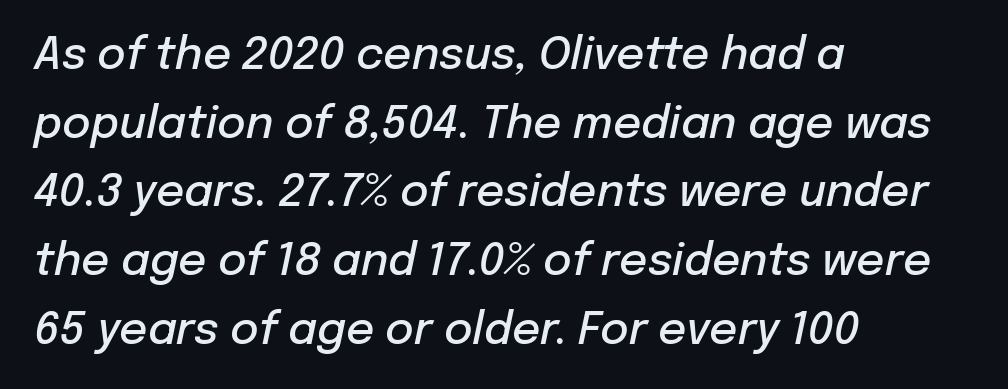
The image shows 44 px semibold type, italic (leaning right); set left-aligned, normal line spacing (1.56x), normal letter spacing, not underlined; low stroke contrast and a medium x-height.
